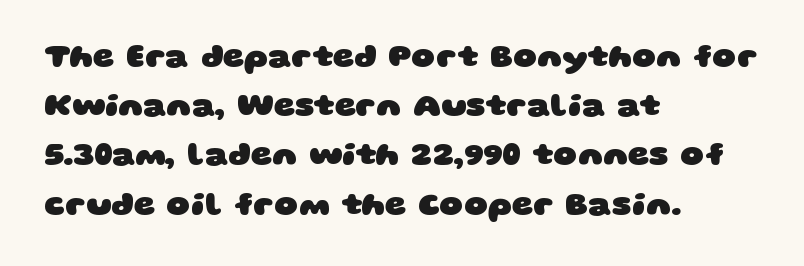
{"serif": "no", "bold": "yes", "weight": "heavy", "width": "wide", "stroke_contrast": "low", "x_height": "large", "monospaced": "no", "underline": "no", "align": "left", "line_spacing": "normal", "line_spacing_ratio": 1.49, "letter_spacing": "normal", "letter_spacing_em": 0.0, "glyph_px": 33}
